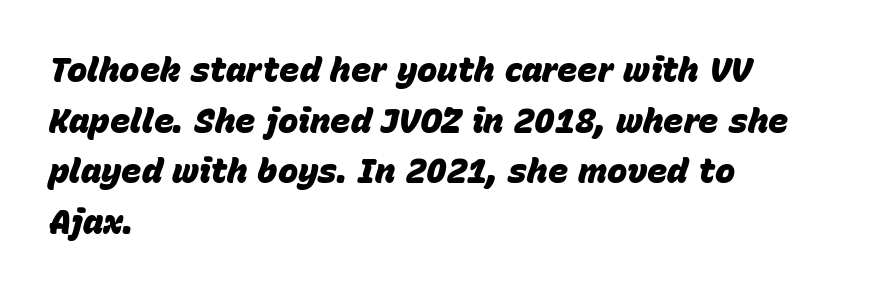
Q: Is the text bold? A: Yes.
Q: Is the text italic (slanted)? A: Yes, it leans right by about 15 degrees.
Q: Is the text underlined? A: No.
Q: How is the paragraph aligned? A: Left-aligned.
Q: Is the spacing between letters normal or unusually wide? A: Normal.
Q: Is the spacing between lines tight, normal or loose? A: Normal.
Q: Width (condensed, normal, or wide)? A: Normal.
Q: Stroke contrast? A: Low.
Q: x-height? A: Large.
Q: Monospaced? A: No.
